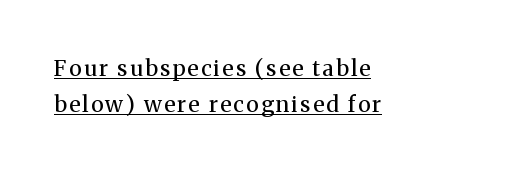
Q: Is the text bold? A: No.
Q: Is the text italic (slanted)? A: No, it is upright.
Q: Is the text underlined? A: Yes.
Q: How is the paragraph aligned? A: Left-aligned.
Q: Is the spacing between lines tight, normal or loose? A: Normal.
